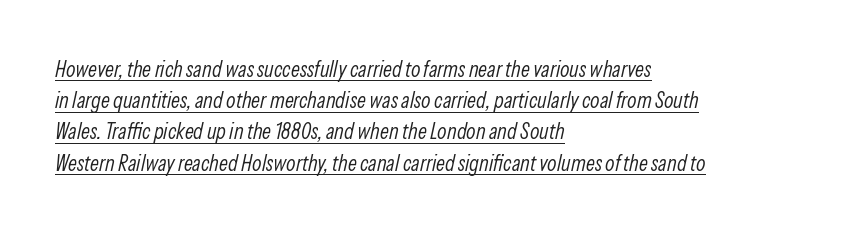
{"italic": "yes", "lean": "right", "slant_degrees": 13, "bold": "no", "underline": "yes", "align": "left", "line_spacing": "normal", "line_spacing_ratio": 1.42, "letter_spacing": "normal", "letter_spacing_em": 0.0, "glyph_px": 22}
